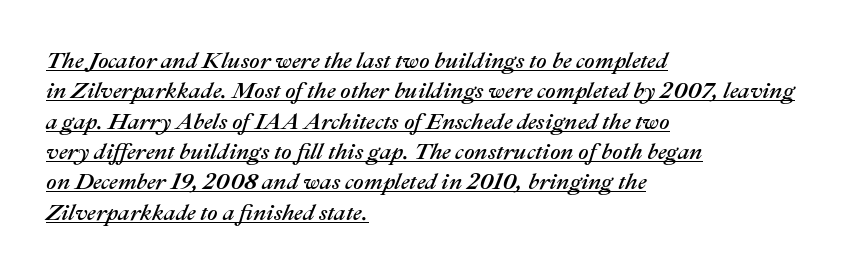
{"italic": "yes", "lean": "right", "slant_degrees": 22, "underline": "yes", "align": "left", "line_spacing": "normal", "line_spacing_ratio": 1.32, "letter_spacing": "normal", "letter_spacing_em": 0.0, "glyph_px": 23}
